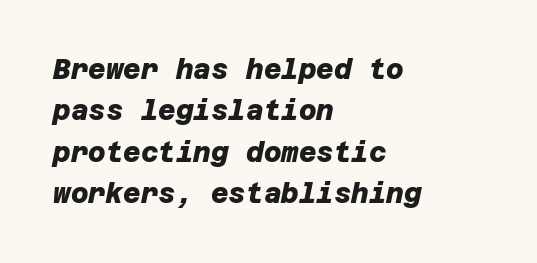
The image shows 27 px bold type; set left-aligned, normal line spacing (1.53x), normal letter spacing, not underlined.
